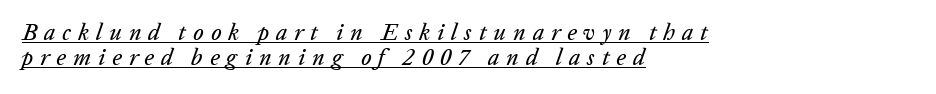
Look at the tracking — it's clearly loosened, letters drifting apart. The whole block is typeset with a tilt. Reading down the block, your eye returns to a fixed left position each line. Rows of type sit shoulder to shoulder in the vertical direction. A typographer would call this underscored text.
